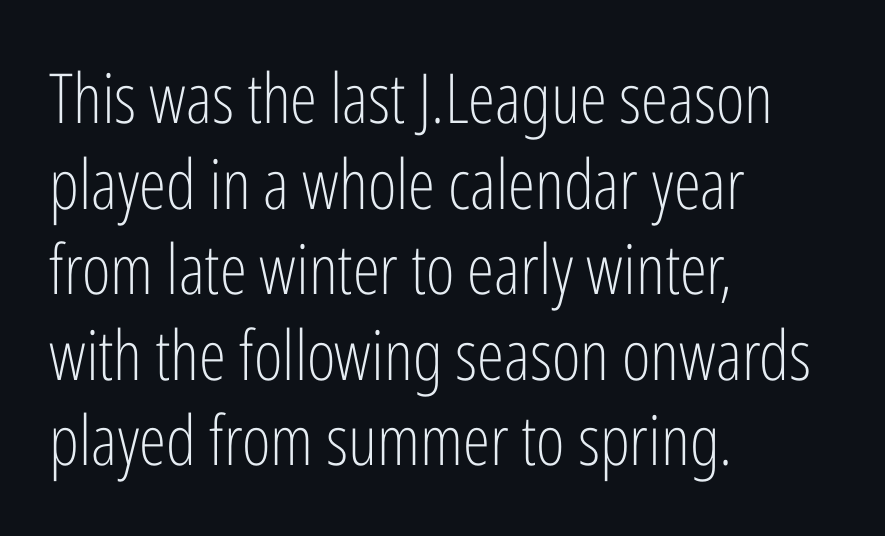
{"serif": "no", "italic": "no", "bold": "no", "weight": "light", "width": "condensed", "stroke_contrast": "low", "x_height": "medium", "monospaced": "no", "underline": "no", "align": "left", "line_spacing_ratio": 1.24, "letter_spacing": "normal", "letter_spacing_em": 0.0, "glyph_px": 69}
